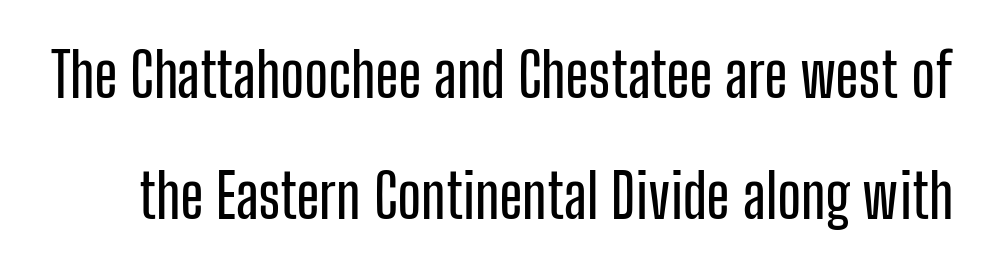
Q: Is the text italic (slanted)? A: No, it is upright.
Q: Is the typeface a serif or a sans-serif typeface? A: Sans-serif.
Q: Is the text underlined? A: No.
Q: Is the spacing between letters normal or unusually wide? A: Normal.
Q: Is the spacing between lines tight, normal or loose? A: Loose.
Q: Width (condensed, normal, or wide)? A: Condensed.
Q: Stroke contrast? A: Low.
Q: x-height? A: Medium.
Q: Monospaced? A: No.
